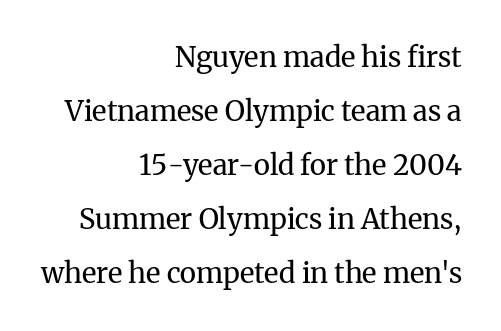
{"serif": "yes", "italic": "no", "bold": "no", "weight": "regular", "width": "normal", "stroke_contrast": "medium", "x_height": "medium", "monospaced": "no", "underline": "no", "align": "right", "line_spacing": "loose", "line_spacing_ratio": 1.93, "letter_spacing": "normal", "letter_spacing_em": 0.0, "glyph_px": 28}
